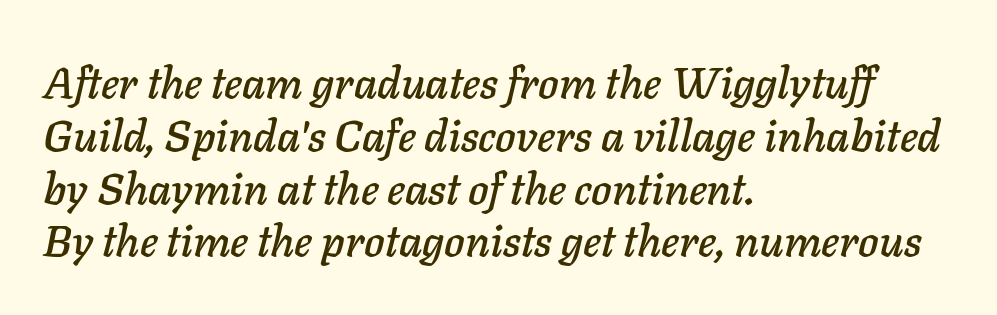
The image shows 44 px text type, italic (leaning right); set left-aligned, line spacing 1.2x, normal letter spacing, not underlined; low stroke contrast and a medium x-height.
